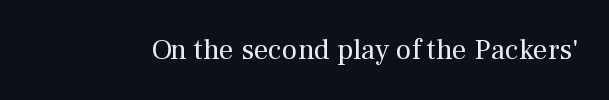
Q: Is the text bold? A: No.
Q: Is the text italic (slanted)? A: No, it is upright.
Q: Is the typeface a serif or a sans-serif typeface? A: Serif.
Q: Is the text underlined? A: No.
Q: Is the spacing between letters normal or unusually wide? A: Normal.
Q: Width (condensed, normal, or wide)? A: Normal.
Q: Stroke contrast? A: Medium.
Q: x-height? A: Medium.
Q: Monospaced? A: No.
